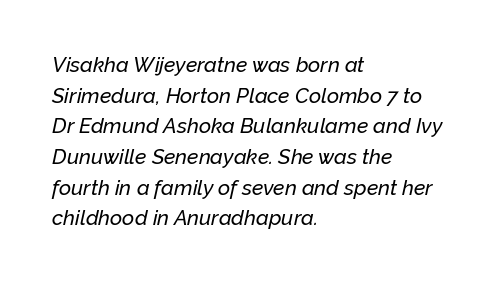
The image shows 21 px text type, italic (leaning right); set left-aligned, normal line spacing (1.46x), normal letter spacing, not underlined.
